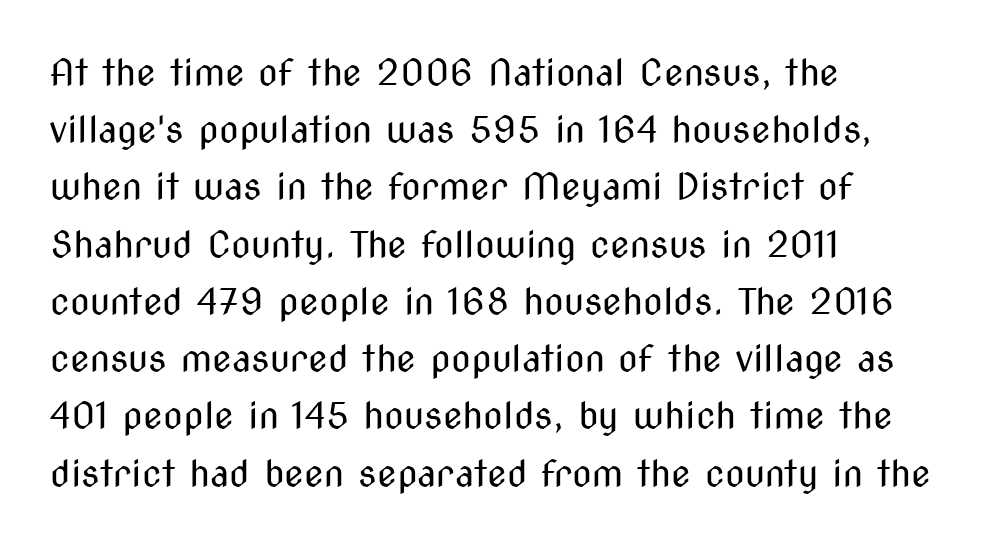
Q: Is the text bold? A: No.
Q: Is the text italic (slanted)? A: No, it is upright.
Q: Is the typeface a serif or a sans-serif typeface? A: Sans-serif.
Q: Is the text underlined? A: No.
Q: How is the paragraph aligned? A: Left-aligned.
Q: Is the spacing between letters normal or unusually wide? A: Normal.
Q: Is the spacing between lines tight, normal or loose? A: Normal.
Q: Width (condensed, normal, or wide)? A: Condensed.
Q: Stroke contrast? A: Medium.
Q: x-height? A: Medium.
Q: Monospaced? A: No.
